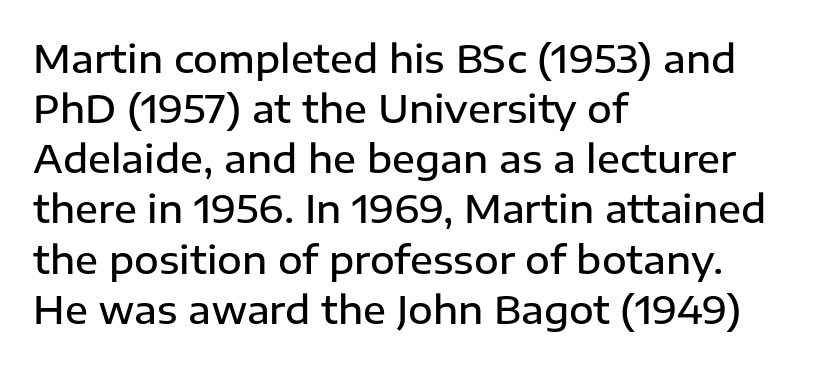
Q: Is the text bold? A: Semi-bold.
Q: Is the text italic (slanted)? A: No, it is upright.
Q: Is the typeface a serif or a sans-serif typeface? A: Sans-serif.
Q: Is the text underlined? A: No.
Q: How is the paragraph aligned? A: Left-aligned.
Q: Is the spacing between letters normal or unusually wide? A: Normal.
Q: Is the spacing between lines tight, normal or loose? A: Normal.
Q: Width (condensed, normal, or wide)? A: Normal.
Q: Stroke contrast? A: Low.
Q: x-height? A: Medium.
Q: Monospaced? A: No.
